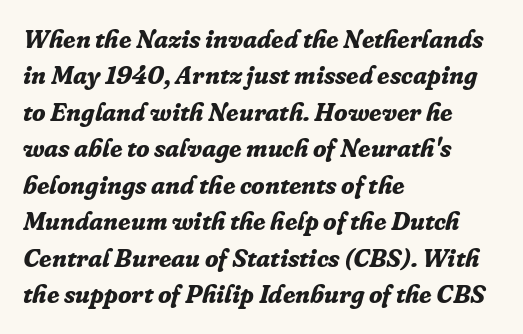
Q: Is the text bold? A: Yes.
Q: Is the text italic (slanted)? A: Yes, it leans right by about 16 degrees.
Q: Is the text underlined? A: No.
Q: How is the paragraph aligned? A: Left-aligned.
Q: Is the spacing between letters normal or unusually wide? A: Normal.
Q: Is the spacing between lines tight, normal or loose? A: Normal.
